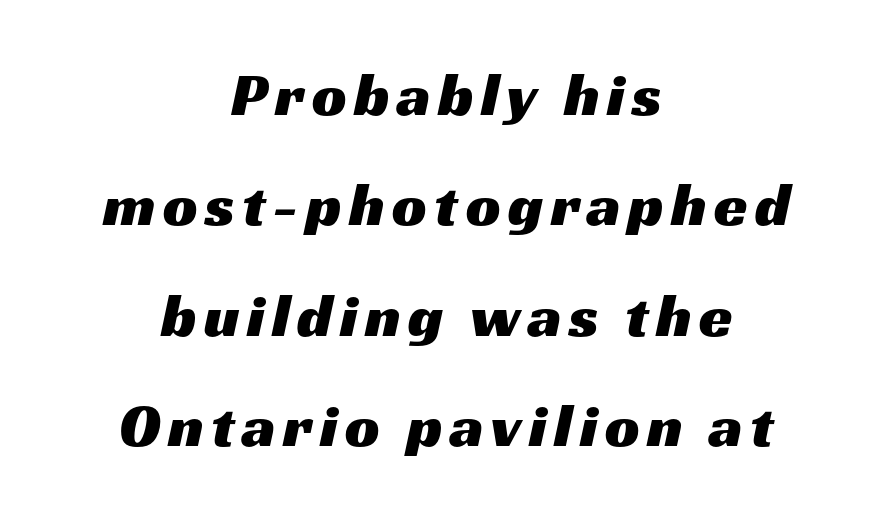
The image shows 61 px wide sans-serif type; set centered, line spacing 1.81x, not underlined; medium stroke contrast and a medium x-height.
